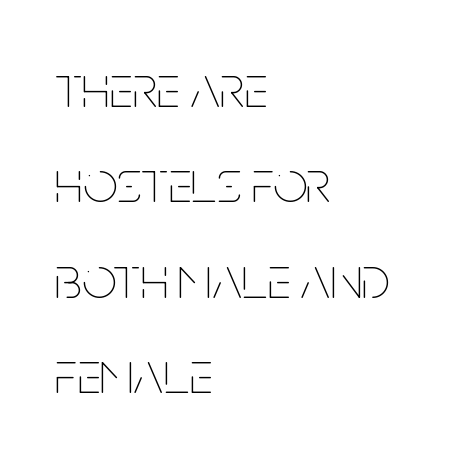
Tall strokes in this sample are plumb rather than angled. Caption: standard tracking, unaltered. Leftover space on each line is placed entirely after the last word. Type without underlining. Regular leading. The weight tops out at a normal text grade.
